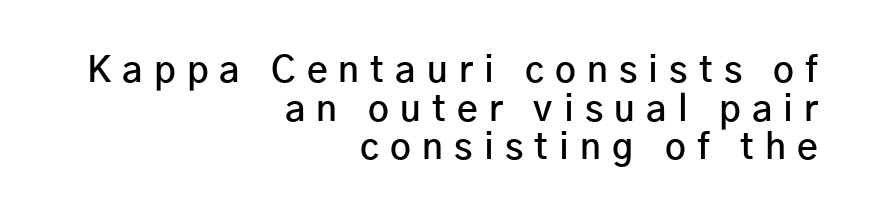
The image shows 36 px semibold sans-serif type, upright; set right-aligned, tight line spacing (1.07x), unusually wide letter spacing (+0.31 em), not underlined; low stroke contrast and a medium x-height.
